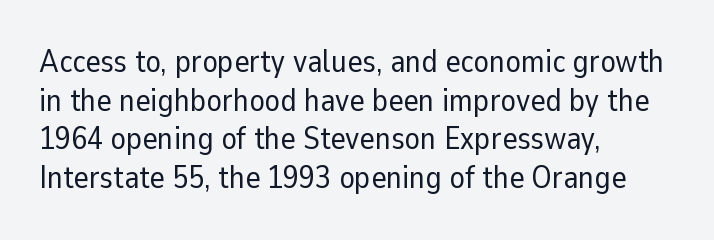
The image shows 32 px regular-weight sans-serif type, upright; set left-aligned, line spacing 1.21x, normal letter spacing, not underlined; low stroke contrast and a medium x-height.
